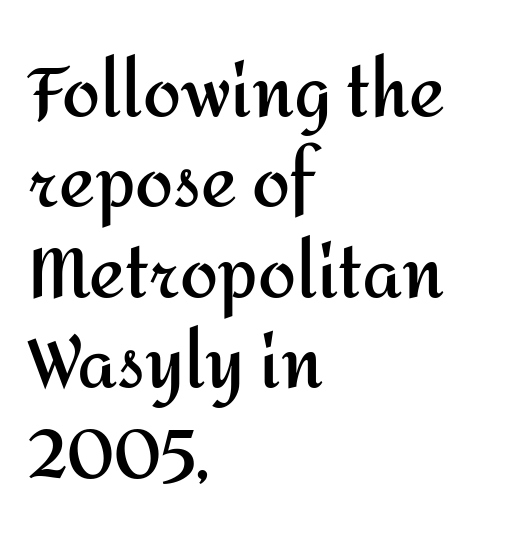
{"serif": "no", "italic": "no", "bold": "yes", "weight": "semibold", "width": "normal", "stroke_contrast": "medium", "x_height": "medium", "monospaced": "no", "underline": "no", "align": "left", "line_spacing": "normal", "line_spacing_ratio": 1.33, "letter_spacing": "normal", "letter_spacing_em": 0.0, "glyph_px": 68}
